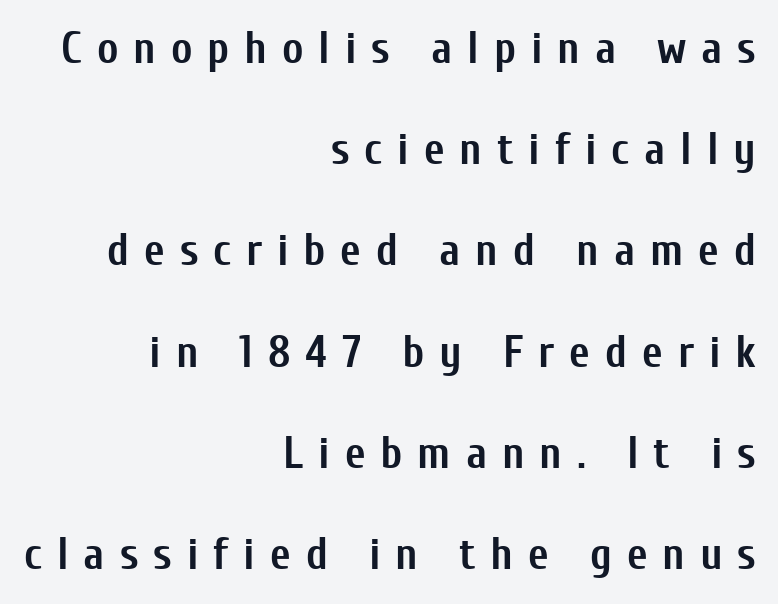
Q: Is the text bold? A: Yes.
Q: Is the text italic (slanted)? A: No, it is upright.
Q: Is the typeface a serif or a sans-serif typeface? A: Sans-serif.
Q: Is the text underlined? A: No.
Q: How is the paragraph aligned? A: Right-aligned.
Q: Is the spacing between letters normal or unusually wide? A: Unusually wide.
Q: Is the spacing between lines tight, normal or loose? A: Loose.
Q: Width (condensed, normal, or wide)? A: Condensed.
Q: Stroke contrast? A: Low.
Q: x-height? A: Medium.
Q: Monospaced? A: No.
